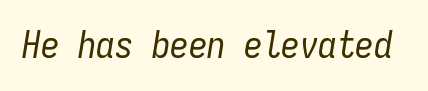
The image shows 37 px regular-weight, condensed type, italic (leaning right), monospaced; set normal letter spacing, not underlined; low stroke contrast and a medium x-height.
